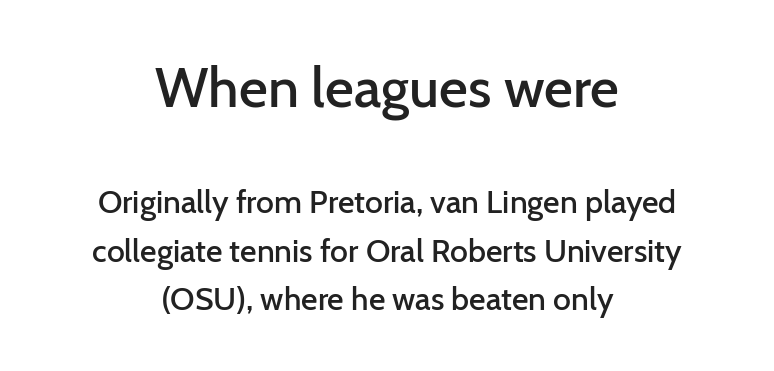
Classification — sans serif. The rendering positions every line midway between the sides. This is the regular roman posture of the typeface. Any mark beneath the type? The region is blank. Letter spacing: default. The designer left line spacing at the default.
